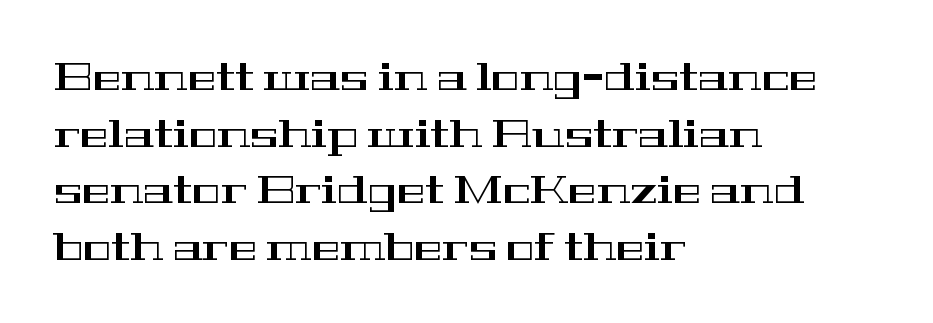
The image shows 38 px wide serif type, upright; set left-aligned, normal line spacing (1.49x), normal letter spacing, not underlined; high stroke contrast and a medium x-height.
